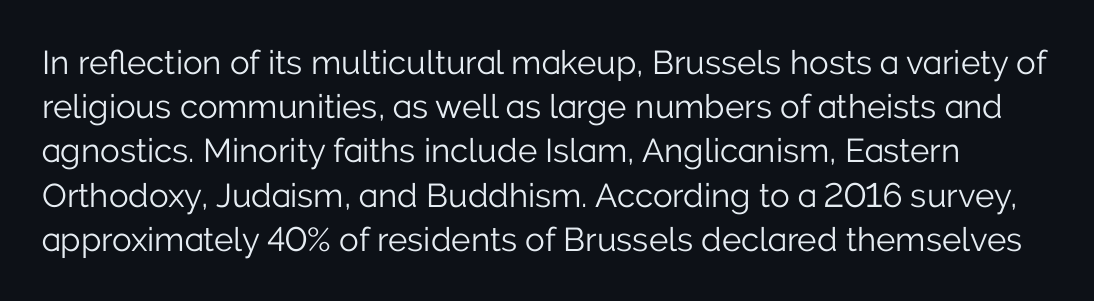
Q: Is the text bold? A: No.
Q: Is the text italic (slanted)? A: No, it is upright.
Q: Is the typeface a serif or a sans-serif typeface? A: Sans-serif.
Q: Is the text underlined? A: No.
Q: Is the spacing between letters normal or unusually wide? A: Normal.
Q: Is the spacing between lines tight, normal or loose? A: Normal.
Q: Width (condensed, normal, or wide)? A: Normal.
Q: Stroke contrast? A: Low.
Q: x-height? A: Medium.
Q: Monospaced? A: No.
